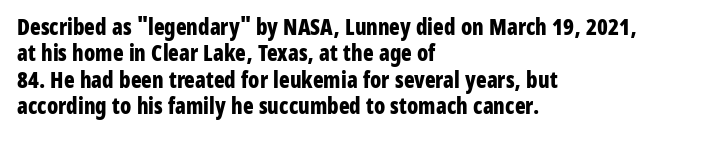
The image shows 22 px bold type, upright; set left-aligned, line spacing 1.2x, normal letter spacing, not underlined.
